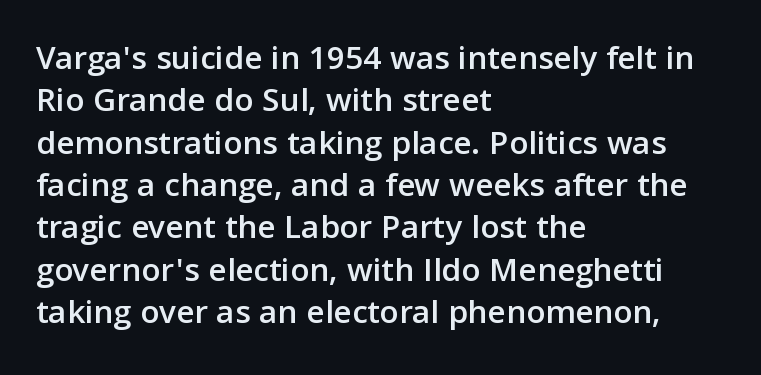
The image shows 35 px sans-serif type, upright; set left-aligned, line spacing 1.21x, normal letter spacing, not underlined; low stroke contrast and a medium x-height.
